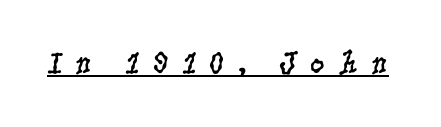
Q: Is the text bold? A: No.
Q: Is the typeface a serif or a sans-serif typeface? A: Serif.
Q: Is the text underlined? A: Yes.
Q: Is the spacing between letters normal or unusually wide? A: Unusually wide.
Q: Width (condensed, normal, or wide)? A: Condensed.
Q: Stroke contrast? A: Low.
Q: x-height? A: Large.
Q: Monospaced? A: No.
